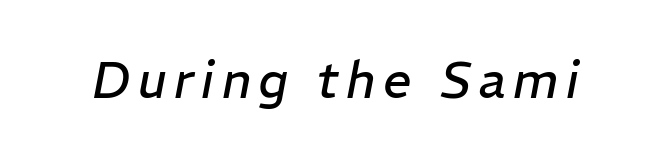
{"italic": "yes", "lean": "right", "slant_degrees": 11, "bold": "no", "weight": "regular", "width": "normal", "stroke_contrast": "low", "x_height": "medium", "monospaced": "no", "underline": "no", "glyph_px": 50}
